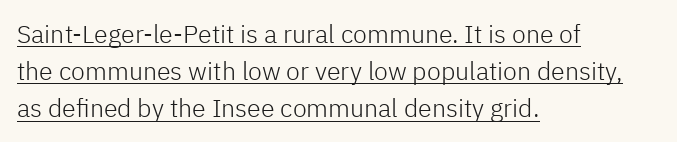
The image shows 25 px text type, upright; set left-aligned, normal line spacing (1.49x), normal letter spacing, underlined.
